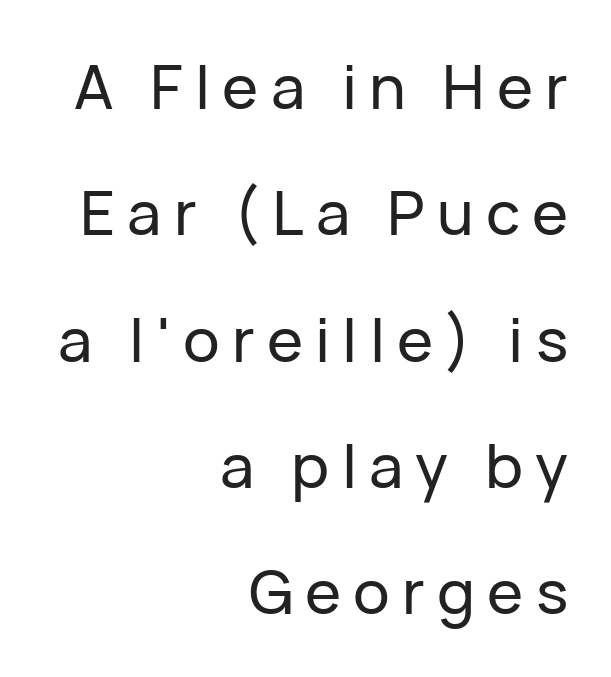
Is this a fixed-width face? No — the glyphs have proportional, varying widths. The glyphs are unaccompanied by any horizontal stroke below them. Grotesque or geometric, the face here clearly has no serifs. The font's upright variant was chosen for this text.
